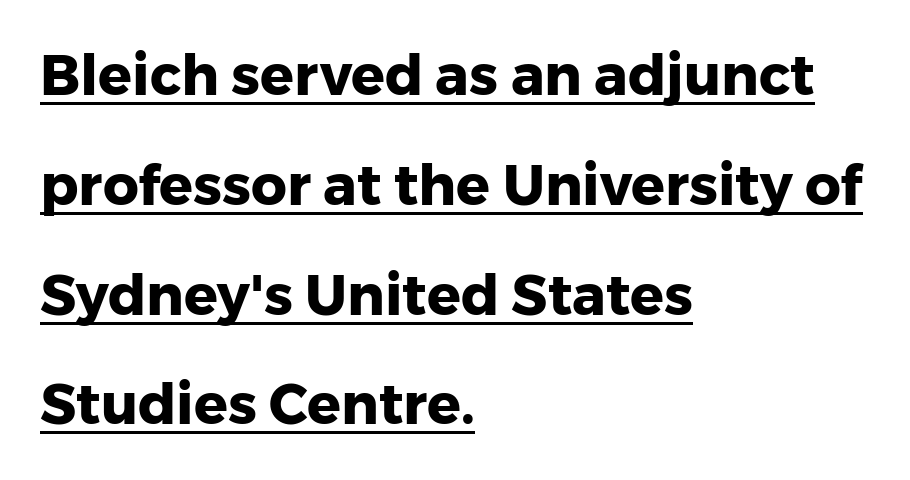
{"serif": "no", "italic": "no", "bold": "yes", "weight": "heavy", "width": "normal", "stroke_contrast": "low", "x_height": "medium", "monospaced": "no", "underline": "yes", "align": "left", "line_spacing": "loose", "line_spacing_ratio": 1.96, "letter_spacing": "normal", "letter_spacing_em": 0.0, "glyph_px": 56}
